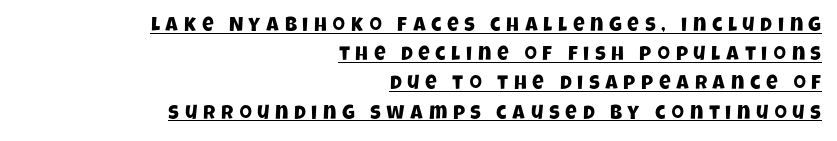
Substantial extra tracking has been applied to these lines. The lines are quadded right. Compared with undecorated copy, this sample adds a rule below the words. Vertically, the passage feels balanced, rows spaced as you'd expect.
